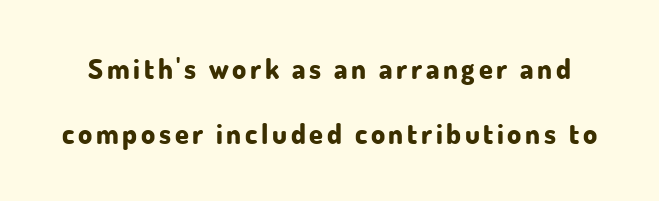
{"serif": "no", "italic": "no", "bold": "yes", "weight": "bold", "width": "normal", "stroke_contrast": "low", "x_height": "small", "monospaced": "no", "underline": "no", "line_spacing": "loose", "line_spacing_ratio": 2.32, "glyph_px": 28}
